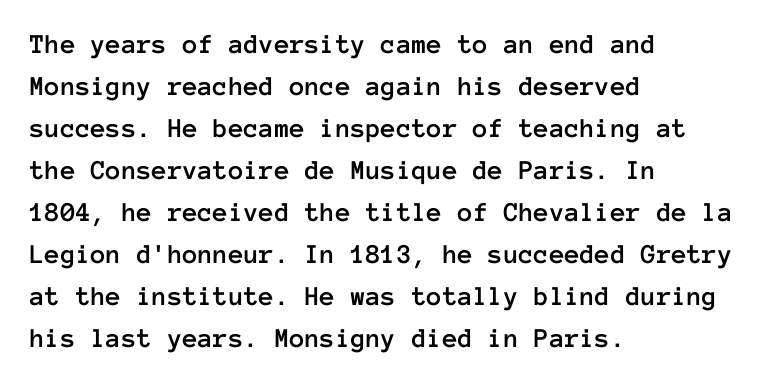
{"italic": "no", "width": "normal", "stroke_contrast": "low", "x_height": "medium", "monospaced": "yes", "underline": "no", "align": "left", "line_spacing": "normal", "line_spacing_ratio": 1.5, "letter_spacing": "normal", "letter_spacing_em": 0.0, "glyph_px": 28}
